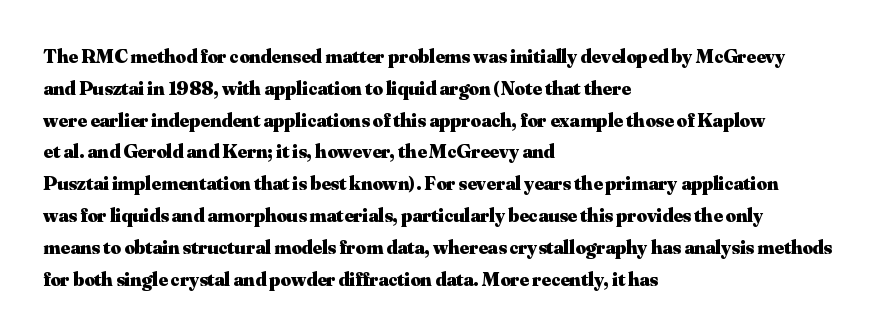
{"italic": "no", "bold": "yes", "underline": "no", "align": "left", "line_spacing": "normal", "line_spacing_ratio": 1.59, "letter_spacing": "normal", "letter_spacing_em": 0.0, "glyph_px": 20}
